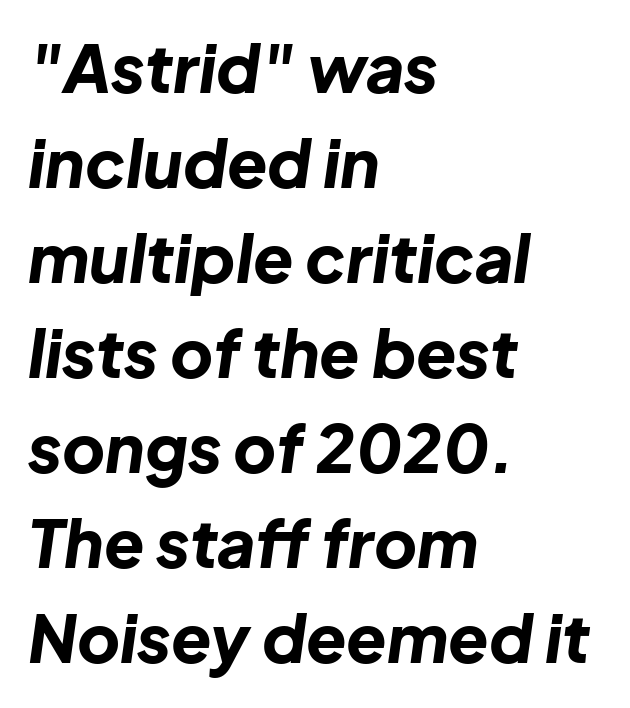
Q: Is the text bold? A: Yes.
Q: Is the text italic (slanted)? A: Yes, it leans right by about 8 degrees.
Q: Is the text underlined? A: No.
Q: How is the paragraph aligned? A: Left-aligned.
Q: Is the spacing between letters normal or unusually wide? A: Normal.
Q: Is the spacing between lines tight, normal or loose? A: Normal.
Q: Width (condensed, normal, or wide)? A: Normal.
Q: Stroke contrast? A: Low.
Q: x-height? A: Medium.
Q: Monospaced? A: No.
